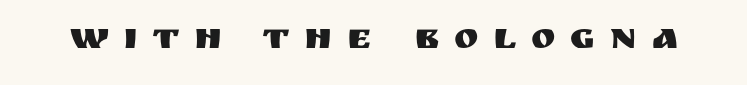
Q: Is the text italic (slanted)? A: No, it is upright.
Q: Is the typeface a serif or a sans-serif typeface? A: Sans-serif.
Q: Is the text underlined? A: No.
Q: Is the spacing between letters normal or unusually wide? A: Unusually wide.
Q: Width (condensed, normal, or wide)? A: Normal.
Q: Stroke contrast? A: Medium.
Q: x-height? A: Large.
Q: Monospaced? A: No.
